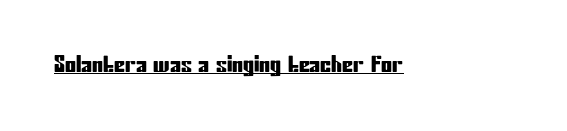
Compared with typical body copy, the letter spacing here is the same. Honestly, the underline is the first thing you notice here. No italicization has been applied; the sample stays upright.
